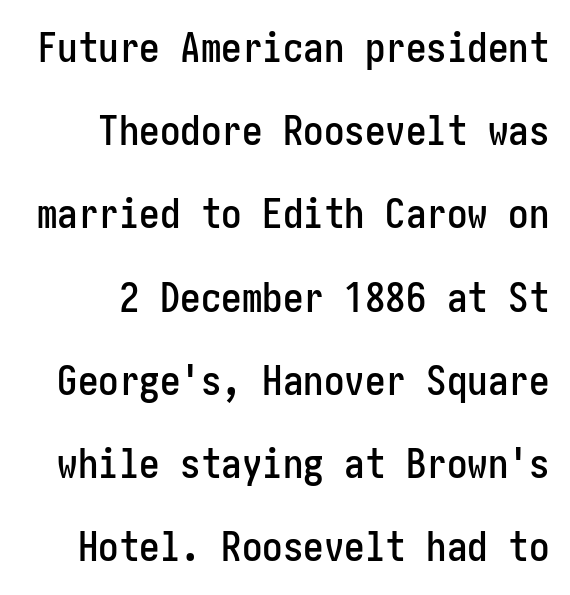
{"serif": "no", "italic": "no", "width": "condensed", "stroke_contrast": "low", "x_height": "medium", "underline": "no", "line_spacing": "loose", "line_spacing_ratio": 2.03, "letter_spacing": "normal", "letter_spacing_em": 0.0, "glyph_px": 41}
